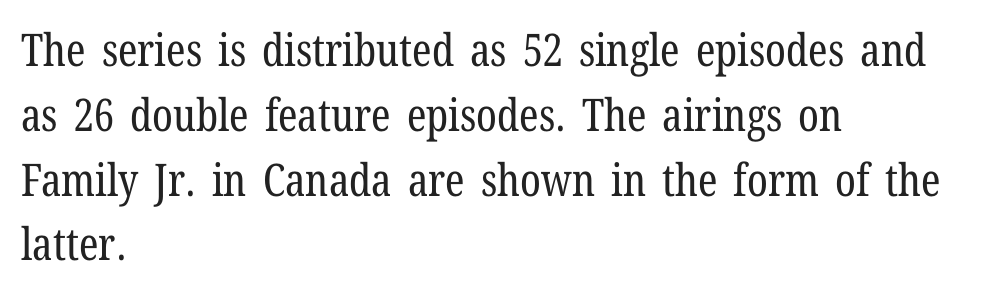
The image shows 45 px regular-weight, condensed serif type, upright; set left-aligned, normal line spacing (1.44x), normal letter spacing, not underlined; low stroke contrast and a medium x-height.
